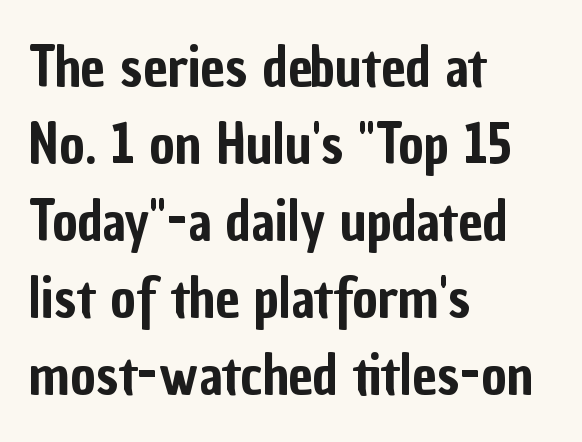
You can tell from the bare stems that sans-serif type was used. Plain, unruled lines of type. In terms of posture, this sample is upright. If you drew a ruler down the left edge, every line would touch it. The rendering uses natural spacing where letterforms have individual widths. Baseline-to-baseline distance is the conventional proportion of letter height.
